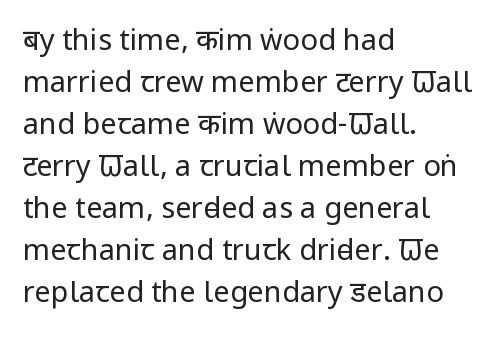
The image shows 29 px regular-weight, condensed sans-serif type, upright; set left-aligned, normal line spacing (1.45x), normal letter spacing, not underlined; low stroke contrast and a large x-height.
